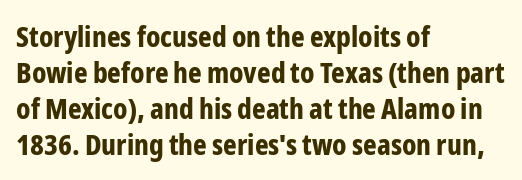
{"serif": "no", "italic": "no", "bold": "yes", "weight": "bold", "width": "condensed", "stroke_contrast": "low", "x_height": "medium", "monospaced": "no", "underline": "no", "align": "left", "line_spacing_ratio": 1.24, "letter_spacing": "normal", "letter_spacing_em": 0.0, "glyph_px": 29}
